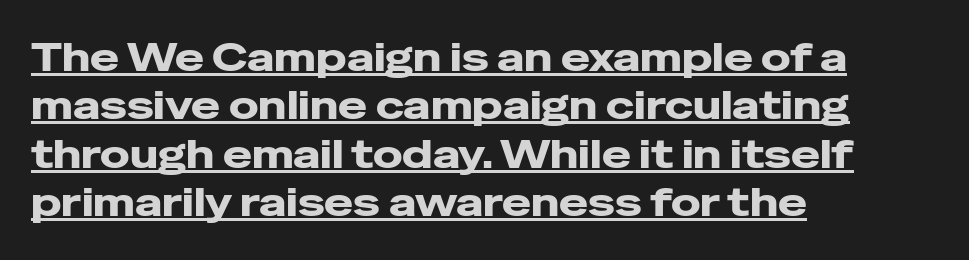
{"serif": "no", "italic": "no", "bold": "yes", "weight": "heavy", "width": "wide", "stroke_contrast": "low", "x_height": "medium", "monospaced": "no", "underline": "yes", "align": "left", "line_spacing_ratio": 1.24, "letter_spacing": "normal", "letter_spacing_em": 0.0, "glyph_px": 39}
